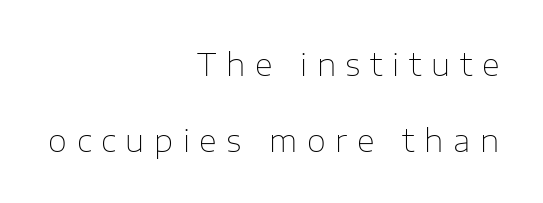
{"serif": "no", "italic": "no", "bold": "no", "weight": "thin", "width": "normal", "stroke_contrast": "low", "x_height": "medium", "monospaced": "no", "underline": "no", "align": "right", "line_spacing": "loose", "line_spacing_ratio": 2.44, "letter_spacing": "wide", "letter_spacing_em": 0.31, "glyph_px": 31}
